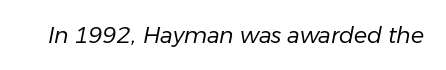
{"italic": "yes", "lean": "right", "slant_degrees": 11, "bold": "no", "underline": "no", "letter_spacing": "normal", "letter_spacing_em": 0.0, "glyph_px": 22}
